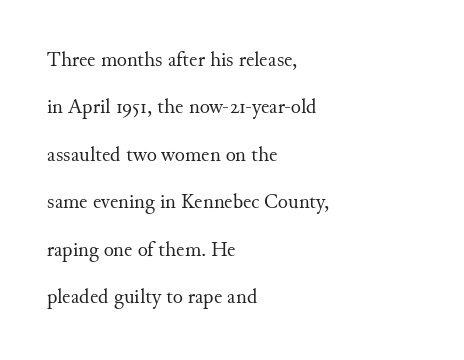
The image shows 21 px text type, upright; set left-aligned, loose line spacing (2.26x), normal letter spacing, not underlined.
